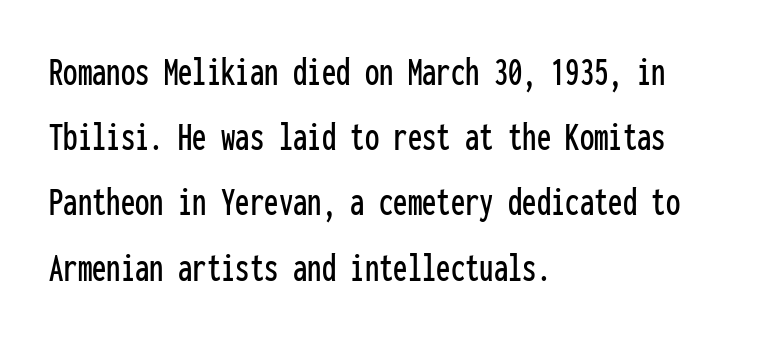
Q: Is the text italic (slanted)? A: No, it is upright.
Q: Is the typeface a serif or a sans-serif typeface? A: Sans-serif.
Q: Is the text underlined? A: No.
Q: How is the paragraph aligned? A: Left-aligned.
Q: Is the spacing between letters normal or unusually wide? A: Normal.
Q: Is the spacing between lines tight, normal or loose? A: Normal.
Q: Width (condensed, normal, or wide)? A: Condensed.
Q: Stroke contrast? A: Low.
Q: x-height? A: Medium.
Q: Monospaced? A: Yes.
